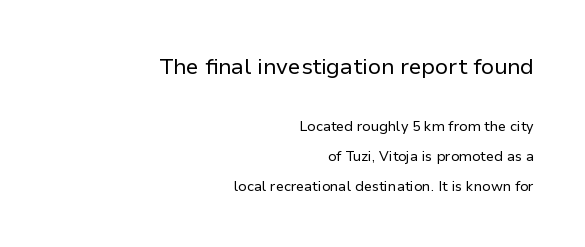
Q: Is the text bold? A: No.
Q: Is the text italic (slanted)? A: No, it is upright.
Q: Is the text underlined? A: No.
Q: How is the paragraph aligned? A: Right-aligned.
Q: Is the spacing between letters normal or unusually wide? A: Normal.
Q: Is the spacing between lines tight, normal or loose? A: Loose.
Q: Which block of text is set in a larger size, the first (top) or the second (bottom)? A: The first (top) one.
